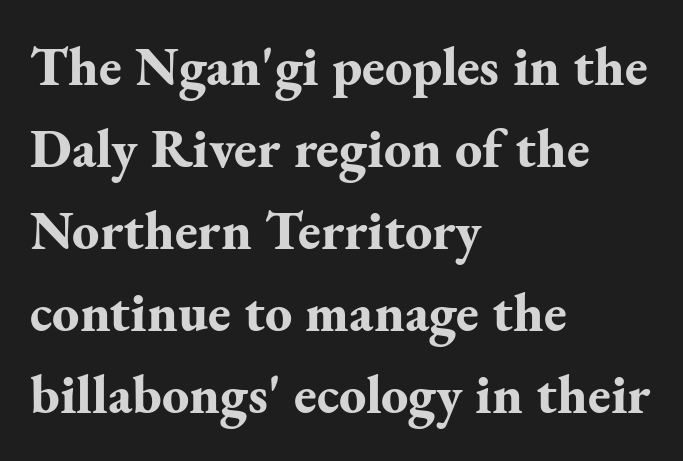
The image shows 54 px bold serif type, upright; set left-aligned, normal line spacing (1.52x), normal letter spacing, not underlined; medium stroke contrast and a small x-height.
